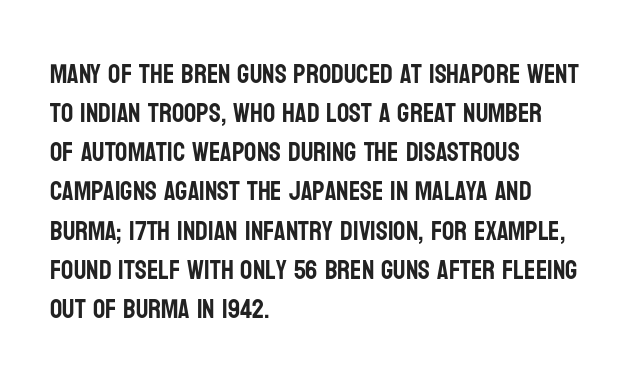
{"italic": "no", "underline": "no", "align": "left", "line_spacing": "normal", "line_spacing_ratio": 1.45, "letter_spacing": "normal", "letter_spacing_em": 0.0, "glyph_px": 27}
